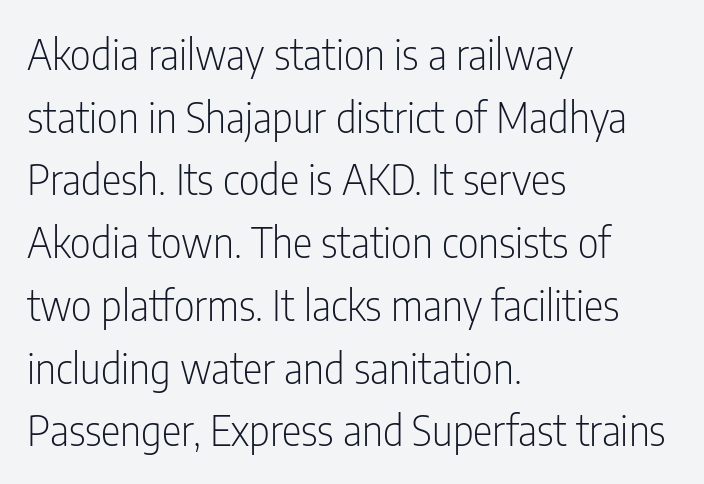
The letterforms sit shoulder to shoulder at normal distance. The passage shown is typed in a proportional face where columns would drift. This is sans-serif lettering, the kind often seen on screens and signage. Compared with a centered layout, this one pins lines to the left instead. Successive baselines arrive at the customary interval. Is this a heavy cut? Hardly; it is regular or lighter.
